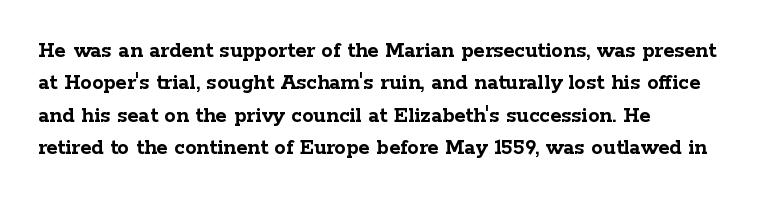
{"italic": "no", "bold": "yes", "underline": "no", "align": "left", "line_spacing": "normal", "line_spacing_ratio": 1.41, "letter_spacing": "normal", "letter_spacing_em": 0.0, "glyph_px": 23}
